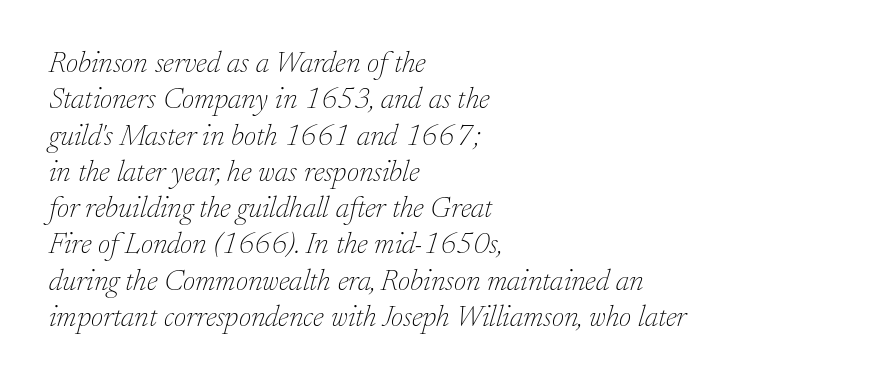
{"serif": "yes", "italic": "yes", "lean": "right", "slant_degrees": 17, "bold": "no", "weight": "thin", "width": "normal", "stroke_contrast": "low", "x_height": "small", "monospaced": "no", "underline": "no", "align": "left", "line_spacing_ratio": 1.21, "letter_spacing": "normal", "letter_spacing_em": 0.0, "glyph_px": 30}
